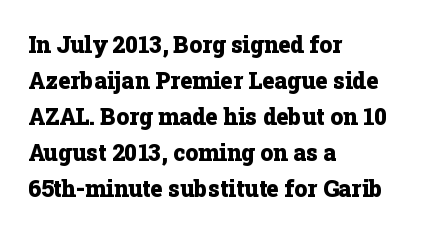
The image shows 23 px bold type, upright; set left-aligned, normal line spacing (1.56x), normal letter spacing, not underlined.
